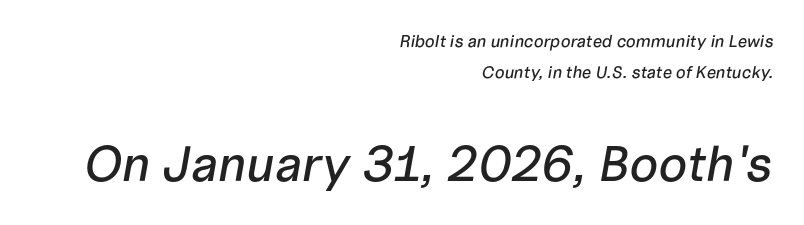
The image shows 50 px text type, italic (leaning right); set right-aligned, line spacing 1.81x, normal letter spacing, not underlined; the second (bottom) block is 2.94x larger; low stroke contrast and a medium x-height.
